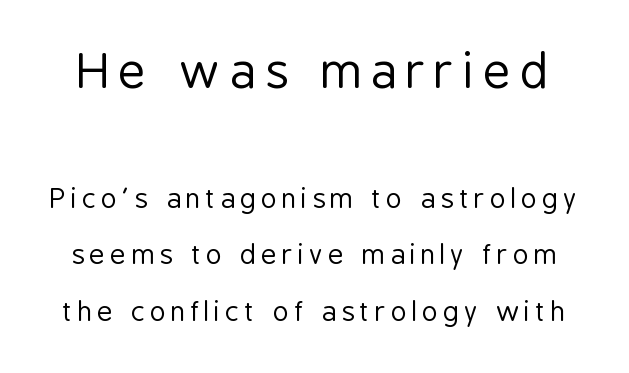
The image shows 48 px regular-weight, condensed sans-serif type, upright; set loose line spacing (2.08x), not underlined; the first (top) block is 1.78x larger; low stroke contrast and a medium x-height.
